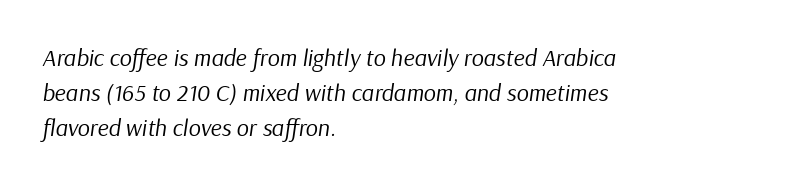
{"italic": "yes", "lean": "right", "slant_degrees": 9, "bold": "no", "underline": "no", "align": "left", "line_spacing": "normal", "line_spacing_ratio": 1.45, "letter_spacing": "normal", "letter_spacing_em": 0.0, "glyph_px": 24}
